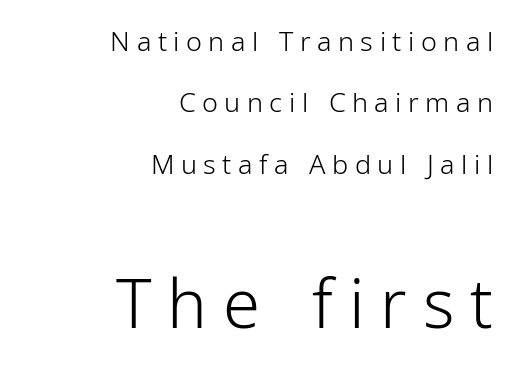
The image shows 67 px light, condensed sans-serif type, upright; set right-aligned, loose line spacing (2.27x), unusually wide letter spacing (+0.24 em), not underlined; the second (bottom) block is 2.48x larger; low stroke contrast and a medium x-height.
